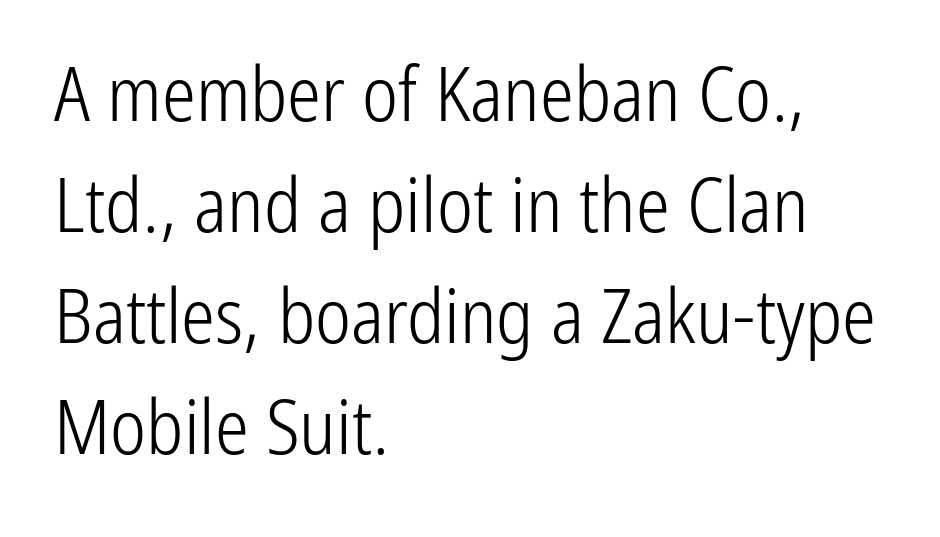
{"serif": "no", "italic": "no", "bold": "no", "weight": "light", "width": "condensed", "stroke_contrast": "low", "x_height": "medium", "monospaced": "no", "underline": "no", "align": "left", "line_spacing": "normal", "line_spacing_ratio": 1.46, "letter_spacing": "normal", "letter_spacing_em": 0.0, "glyph_px": 76}
